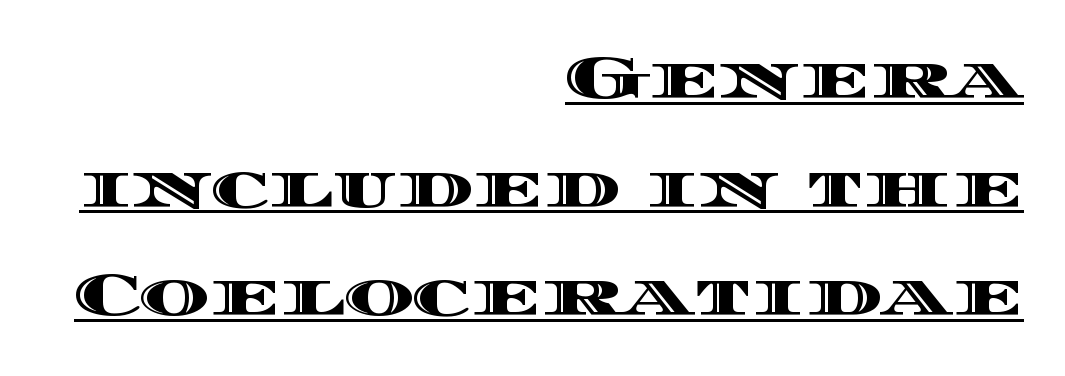
Q: Is the text italic (slanted)? A: No, it is upright.
Q: Is the text underlined? A: Yes.
Q: How is the paragraph aligned? A: Right-aligned.
Q: Is the spacing between letters normal or unusually wide? A: Normal.
Q: Width (condensed, normal, or wide)? A: Wide.
Q: x-height? A: Large.
Q: Monospaced? A: No.
